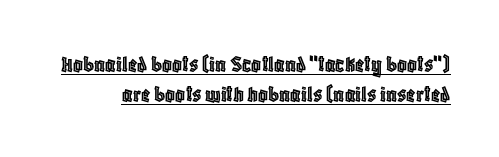
The image shows 24 px text type, upright; set normal line spacing (1.25x), normal letter spacing, underlined.
